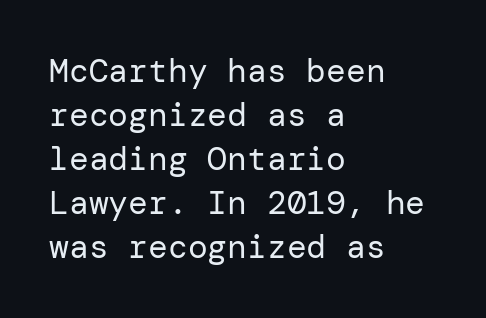
Q: Is the text bold? A: No.
Q: Is the text italic (slanted)? A: No, it is upright.
Q: Is the typeface a serif or a sans-serif typeface? A: Sans-serif.
Q: Is the text underlined? A: No.
Q: How is the paragraph aligned? A: Left-aligned.
Q: Is the spacing between letters normal or unusually wide? A: Normal.
Q: Is the spacing between lines tight, normal or loose? A: Normal.
Q: Width (condensed, normal, or wide)? A: Normal.
Q: Stroke contrast? A: Low.
Q: x-height? A: Medium.
